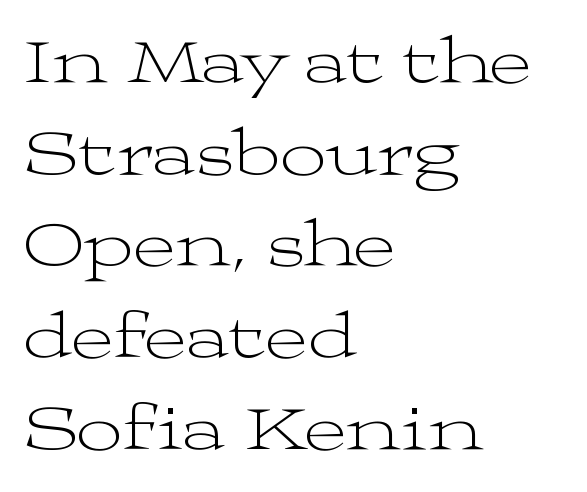
Q: Is the text bold? A: No.
Q: Is the text italic (slanted)? A: No, it is upright.
Q: Is the typeface a serif or a sans-serif typeface? A: Serif.
Q: Is the text underlined? A: No.
Q: How is the paragraph aligned? A: Left-aligned.
Q: Is the spacing between letters normal or unusually wide? A: Normal.
Q: Is the spacing between lines tight, normal or loose? A: Normal.
Q: Width (condensed, normal, or wide)? A: Wide.
Q: Stroke contrast? A: Medium.
Q: x-height? A: Medium.
Q: Monospaced? A: No.
